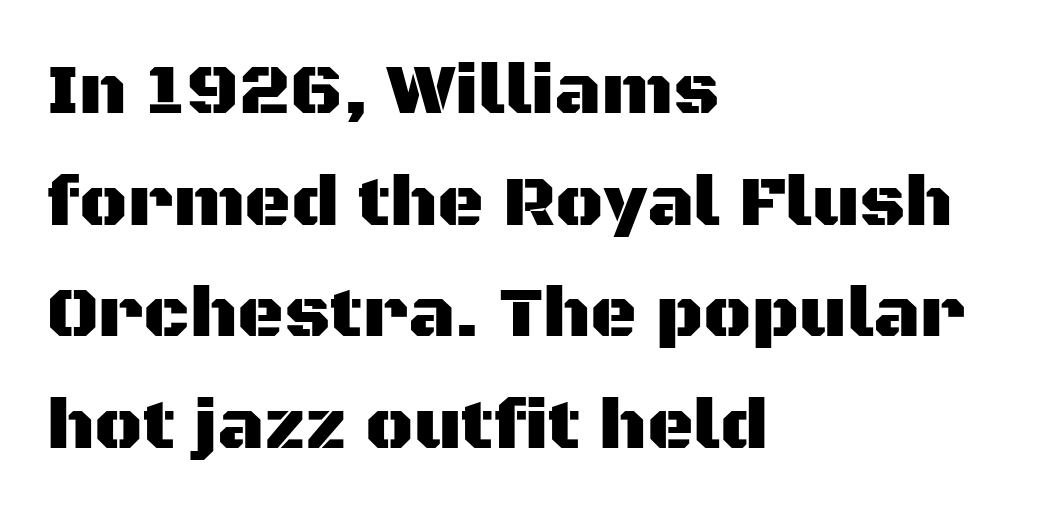
The image shows 72 px sans-serif type, upright; set left-aligned, normal line spacing (1.55x), normal letter spacing, not underlined; medium stroke contrast and a large x-height.
